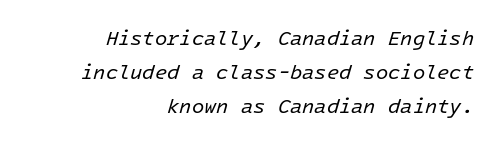
{"italic": "yes", "lean": "right", "slant_degrees": 16, "bold": "no", "underline": "no", "align": "right", "line_spacing": "normal", "line_spacing_ratio": 1.7, "letter_spacing": "normal", "letter_spacing_em": 0.0, "glyph_px": 20}
